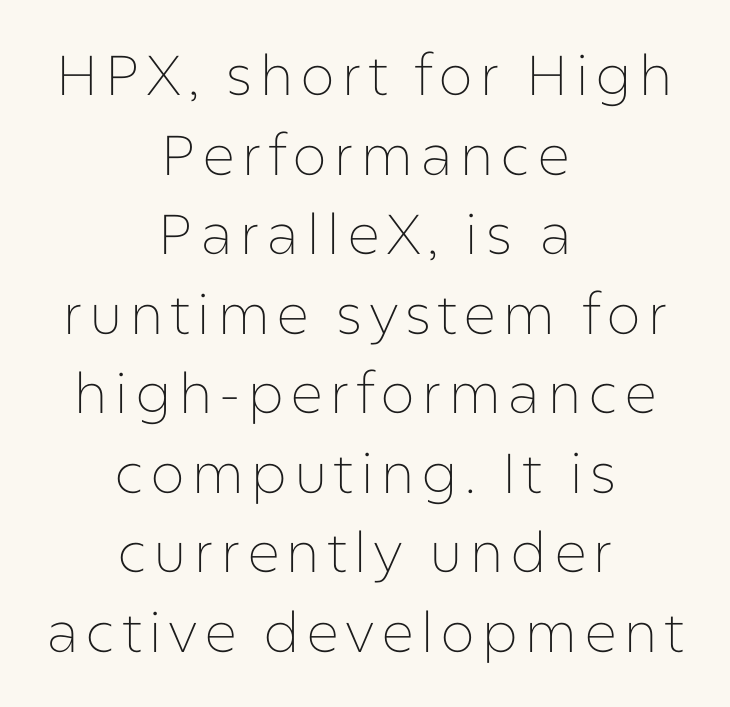
The image shows 56 px thin sans-serif type, upright; set centered, normal line spacing (1.42x), not underlined; low stroke contrast and a medium x-height.
